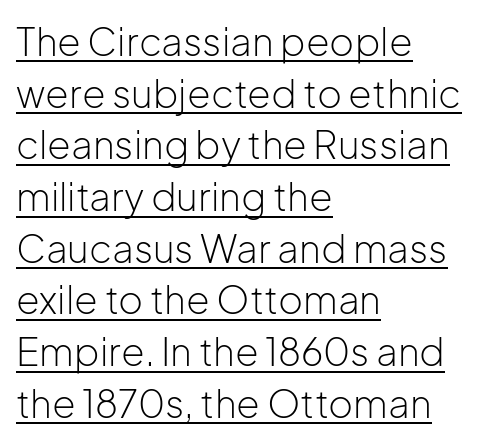
Q: Is the text bold? A: No.
Q: Is the text italic (slanted)? A: No, it is upright.
Q: Is the typeface a serif or a sans-serif typeface? A: Sans-serif.
Q: Is the text underlined? A: Yes.
Q: How is the paragraph aligned? A: Left-aligned.
Q: Is the spacing between letters normal or unusually wide? A: Normal.
Q: Is the spacing between lines tight, normal or loose? A: Normal.
Q: Width (condensed, normal, or wide)? A: Normal.
Q: Stroke contrast? A: Low.
Q: x-height? A: Medium.
Q: Monospaced? A: No.
